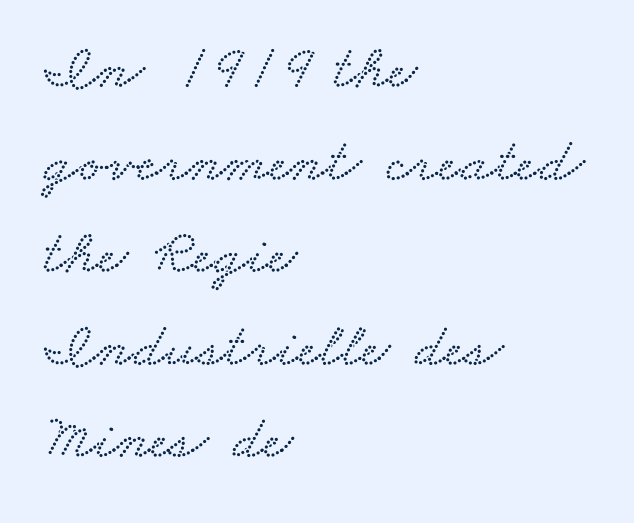
{"width": "wide", "stroke_contrast": "low", "x_height": "small", "monospaced": "no", "underline": "no", "align": "left", "line_spacing": "normal", "line_spacing_ratio": 1.47, "letter_spacing": "normal", "letter_spacing_em": 0.0, "glyph_px": 63}
